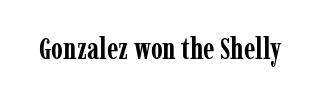
Q: Is the text bold? A: Yes.
Q: Is the text italic (slanted)? A: No, it is upright.
Q: Is the typeface a serif or a sans-serif typeface? A: Serif.
Q: Is the text underlined? A: No.
Q: Is the spacing between letters normal or unusually wide? A: Normal.
Q: Width (condensed, normal, or wide)? A: Condensed.
Q: Stroke contrast? A: Low.
Q: x-height? A: Medium.
Q: Monospaced? A: No.
